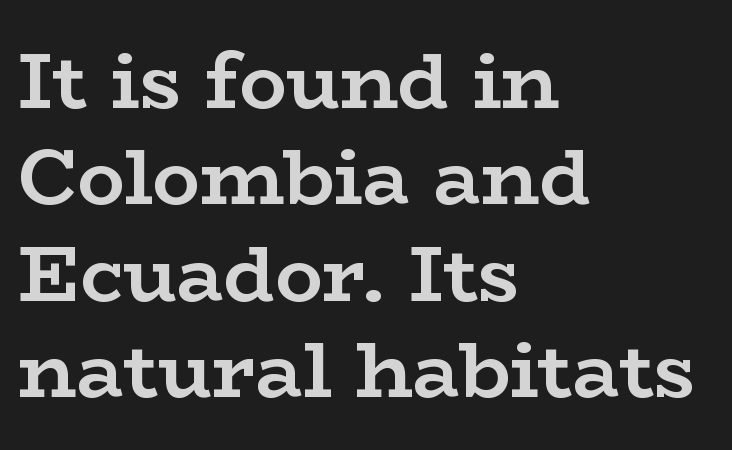
Q: Is the text bold? A: Yes.
Q: Is the text italic (slanted)? A: No, it is upright.
Q: Is the typeface a serif or a sans-serif typeface? A: Serif.
Q: Is the text underlined? A: No.
Q: How is the paragraph aligned? A: Left-aligned.
Q: Is the spacing between letters normal or unusually wide? A: Normal.
Q: Width (condensed, normal, or wide)? A: Wide.
Q: Stroke contrast? A: Low.
Q: x-height? A: Medium.
Q: Monospaced? A: No.
